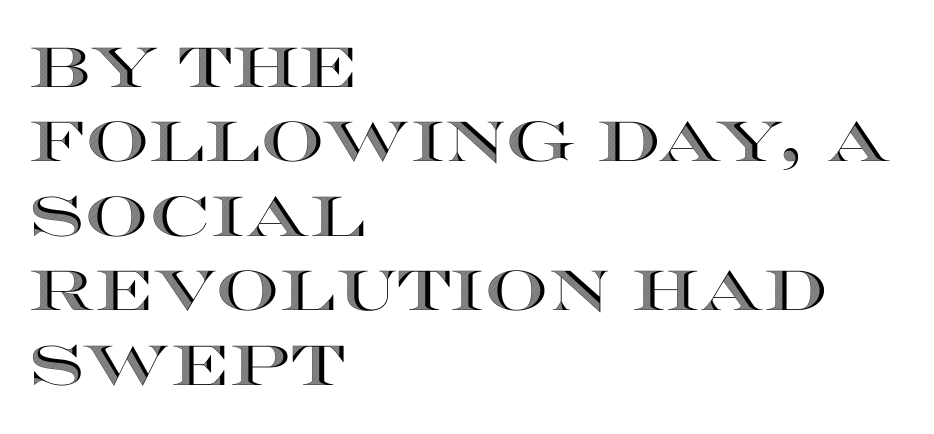
Compared with a centered layout, this one pins lines to the left instead. The tracking reads as untouched default to a designer's eye. The rendering uses natural spacing where letterforms have individual widths. No word sits above an underline. Leading: standard.
